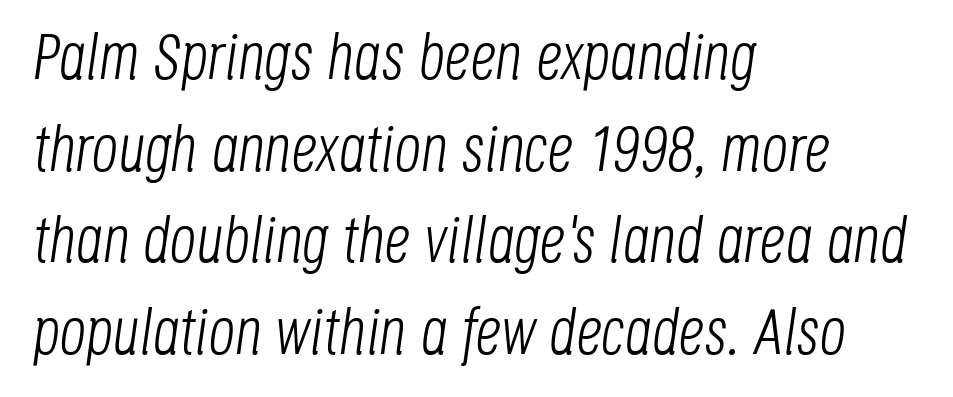
{"italic": "yes", "lean": "right", "slant_degrees": 8, "bold": "no", "weight": "light", "width": "condensed", "stroke_contrast": "low", "x_height": "large", "monospaced": "no", "underline": "no", "align": "left", "line_spacing": "normal", "line_spacing_ratio": 1.41, "letter_spacing": "normal", "letter_spacing_em": 0.0, "glyph_px": 65}
